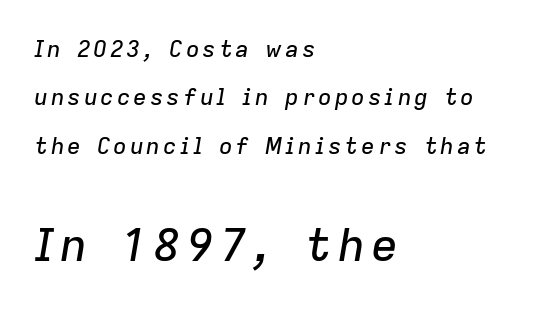
The image shows 46 px text type, italic (leaning right); set left-aligned, loose line spacing (2.1x), not underlined; the second (bottom) block is 2.0x larger; low stroke contrast and a medium x-height.
